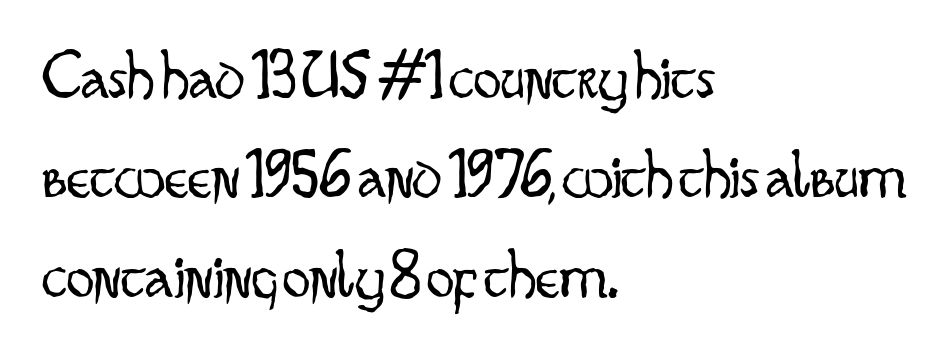
The image shows 69 px light, condensed sans-serif type, upright; set left-aligned, normal line spacing (1.44x), normal letter spacing, not underlined; low stroke contrast and a small x-height.
